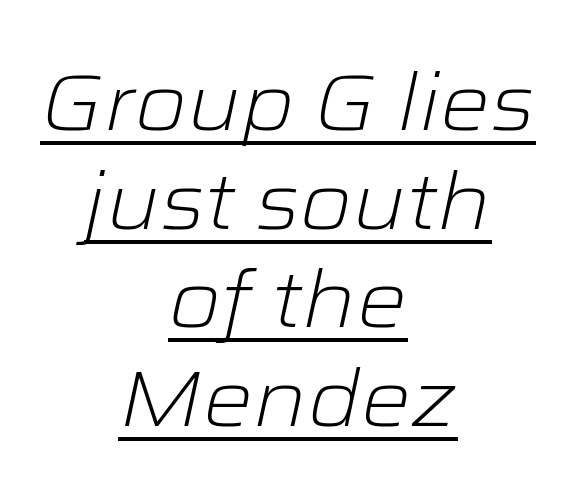
The image shows 79 px light, wide type, italic (leaning right); set centered, normal line spacing (1.25x), normal letter spacing, underlined; low stroke contrast and a medium x-height.
